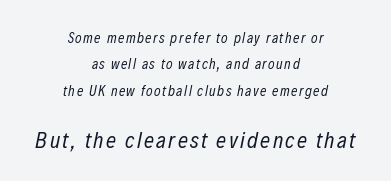
The image shows 22 px text type, italic (leaning right); set centered, line spacing 1.89x, not underlined; the second (bottom) block is 1.57x larger.
